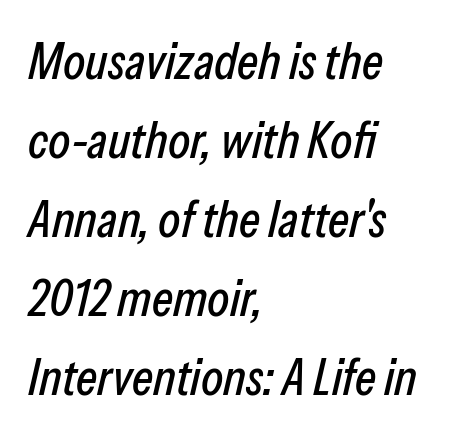
Underline: absent. The letters are slanted; this is an italic face. The passage shown has conventional tracking throughout. If you measured baseline to baseline, you'd find a middling distance. Left-aligned paragraph, ragged on the right. The passage shown is typed in a proportional face where columns would drift.
